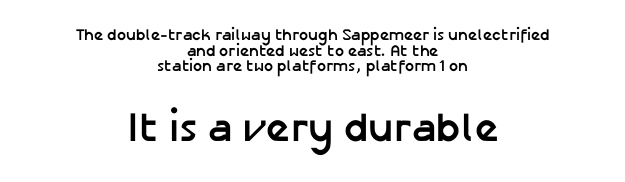
The image shows 41 px semibold sans-serif type, upright; set centered, tight line spacing (0.98x), normal letter spacing, not underlined; the second (bottom) block is 2.56x larger; low stroke contrast and a medium x-height.
